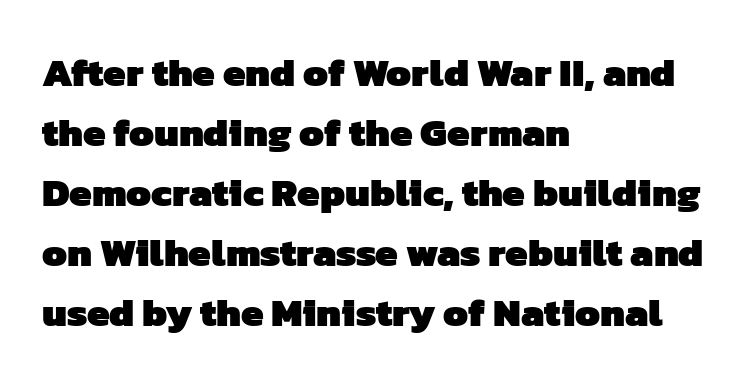
{"serif": "no", "bold": "yes", "weight": "heavy", "width": "normal", "stroke_contrast": "low", "x_height": "medium", "monospaced": "no", "underline": "no", "align": "left", "line_spacing": "normal", "line_spacing_ratio": 1.5, "letter_spacing": "normal", "letter_spacing_em": 0.0, "glyph_px": 40}
